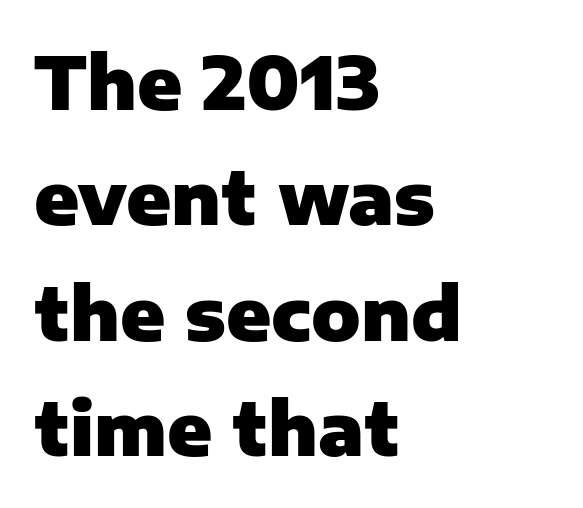
Q: Is the text bold? A: Yes.
Q: Is the text italic (slanted)? A: No, it is upright.
Q: Is the typeface a serif or a sans-serif typeface? A: Sans-serif.
Q: Is the text underlined? A: No.
Q: How is the paragraph aligned? A: Left-aligned.
Q: Is the spacing between letters normal or unusually wide? A: Normal.
Q: Is the spacing between lines tight, normal or loose? A: Normal.
Q: Width (condensed, normal, or wide)? A: Normal.
Q: Stroke contrast? A: Low.
Q: x-height? A: Medium.
Q: Monospaced? A: No.
